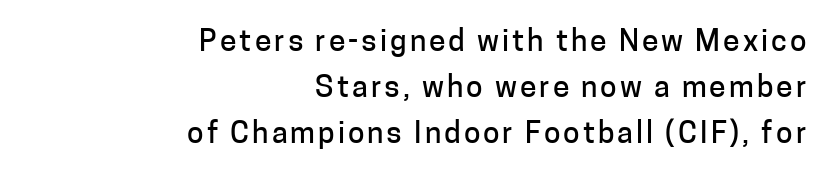
The image shows 30 px sans-serif type, upright; set right-aligned, normal line spacing (1.54x), not underlined; low stroke contrast and a medium x-height.
